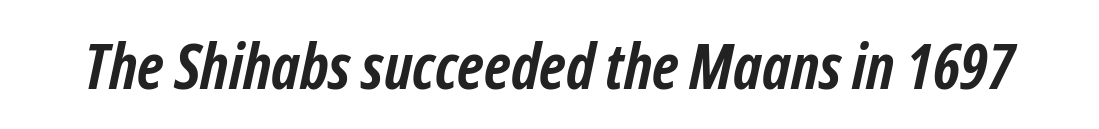
Q: Is the text bold? A: Yes.
Q: Is the text italic (slanted)? A: Yes, it leans right by about 12 degrees.
Q: Is the text underlined? A: No.
Q: Is the spacing between letters normal or unusually wide? A: Normal.
Q: Width (condensed, normal, or wide)? A: Condensed.
Q: Stroke contrast? A: Low.
Q: x-height? A: Medium.
Q: Monospaced? A: No.
